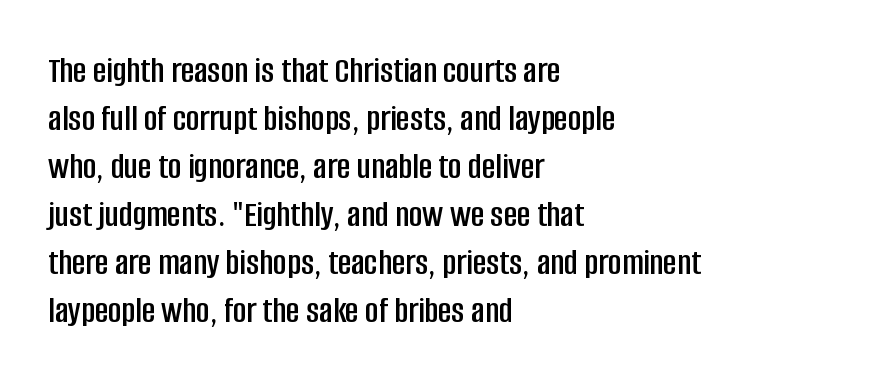
Regarding serifs, this sample does without them. Note the varied advance widths — an 'i' is clearly narrower than an 'm'. The letters stand upright; this is a roman face. The space beneath each line is pristine and unruled. Layout note: lines flush left. The block of text has a typical density, with ordinary space between rows.
